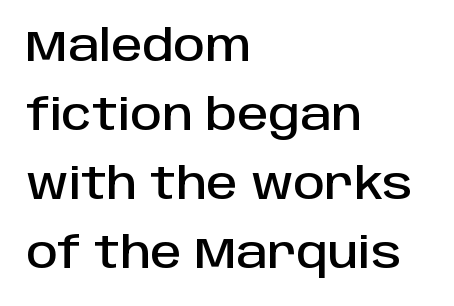
Q: Is the text italic (slanted)? A: No, it is upright.
Q: Is the typeface a serif or a sans-serif typeface? A: Sans-serif.
Q: Is the text underlined? A: No.
Q: How is the paragraph aligned? A: Left-aligned.
Q: Is the spacing between letters normal or unusually wide? A: Normal.
Q: Is the spacing between lines tight, normal or loose? A: Normal.
Q: Width (condensed, normal, or wide)? A: Normal.
Q: Stroke contrast? A: Low.
Q: x-height? A: Large.
Q: Monospaced? A: No.
